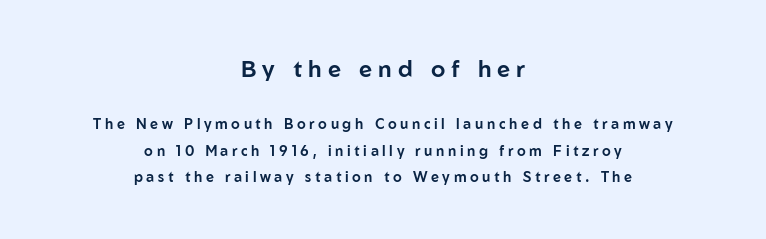
The image shows 23 px text type, upright; set centered, line spacing 1.87x, unusually wide letter spacing (+0.26 em), not underlined; the first (top) block is 1.64x larger.
